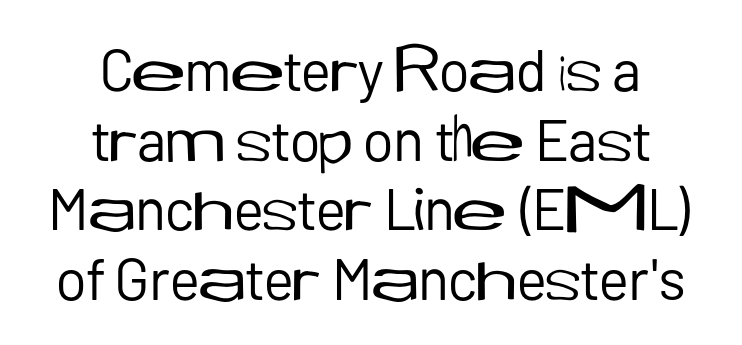
The image shows 58 px regular-weight sans-serif type, upright; set centered, line spacing 1.2x, normal letter spacing, not underlined; low stroke contrast and a medium x-height.
